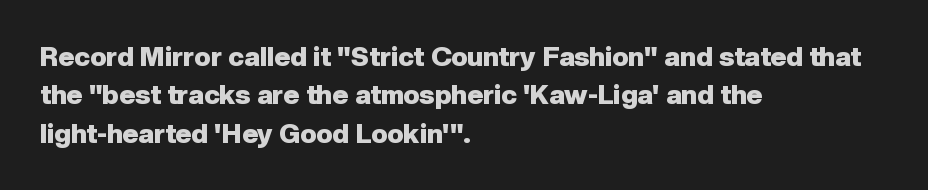
The image shows 27 px bold type, upright; set left-aligned, normal line spacing (1.42x), normal letter spacing, not underlined.
